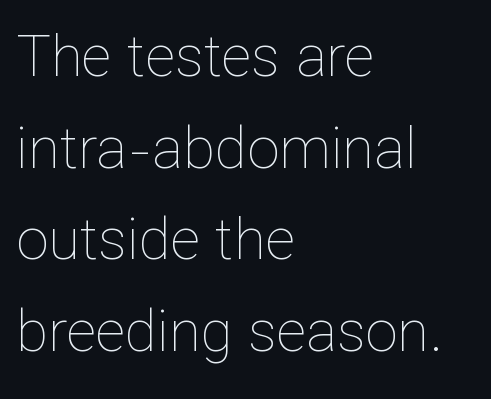
Posture: straight, roman, zero tilt. Is this a heavy cut? Hardly; it is regular or lighter. The space directly below the letters is spotless. Nobody touched the tracking dial on this one.
